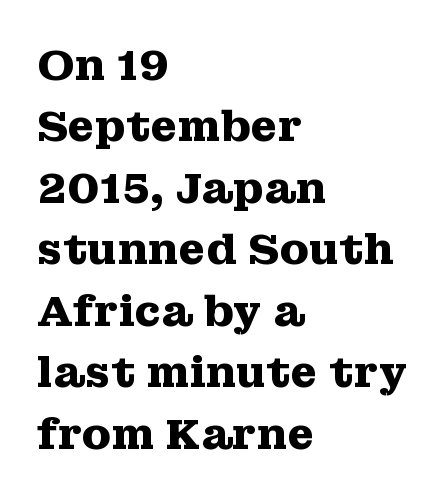
Q: Is the text bold? A: Yes.
Q: Is the text italic (slanted)? A: No, it is upright.
Q: Is the typeface a serif or a sans-serif typeface? A: Serif.
Q: Is the text underlined? A: No.
Q: How is the paragraph aligned? A: Left-aligned.
Q: Is the spacing between letters normal or unusually wide? A: Normal.
Q: Is the spacing between lines tight, normal or loose? A: Normal.
Q: Width (condensed, normal, or wide)? A: Wide.
Q: Stroke contrast? A: Medium.
Q: x-height? A: Medium.
Q: Monospaced? A: No.
